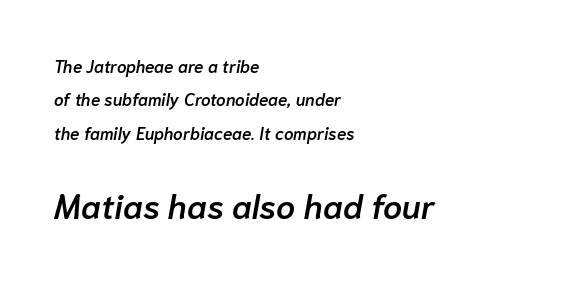
Q: Is the text bold? A: Semi-bold.
Q: Is the text italic (slanted)? A: Yes, it leans right by about 10 degrees.
Q: Is the text underlined? A: No.
Q: How is the paragraph aligned? A: Left-aligned.
Q: Is the spacing between letters normal or unusually wide? A: Normal.
Q: Is the spacing between lines tight, normal or loose? A: Loose.
Q: Which block of text is set in a larger size, the first (top) or the second (bottom)? A: The second (bottom) one.
Q: Width (condensed, normal, or wide)? A: Normal.
Q: Stroke contrast? A: Low.
Q: x-height? A: Medium.
Q: Monospaced? A: No.
